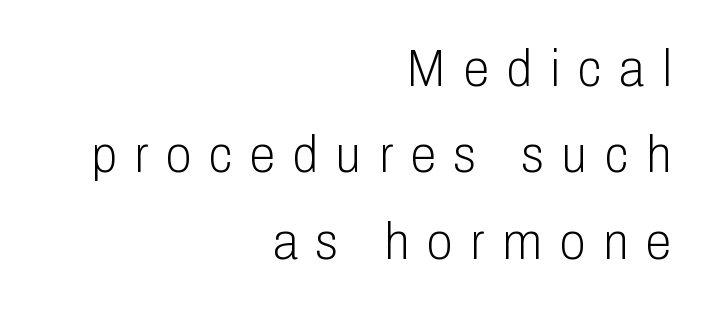
Q: Is the text bold? A: No.
Q: Is the text italic (slanted)? A: No, it is upright.
Q: Is the typeface a serif or a sans-serif typeface? A: Sans-serif.
Q: Is the text underlined? A: No.
Q: How is the paragraph aligned? A: Right-aligned.
Q: Is the spacing between letters normal or unusually wide? A: Unusually wide.
Q: Is the spacing between lines tight, normal or loose? A: Normal.
Q: Width (condensed, normal, or wide)? A: Condensed.
Q: Stroke contrast? A: Low.
Q: x-height? A: Medium.
Q: Monospaced? A: No.
